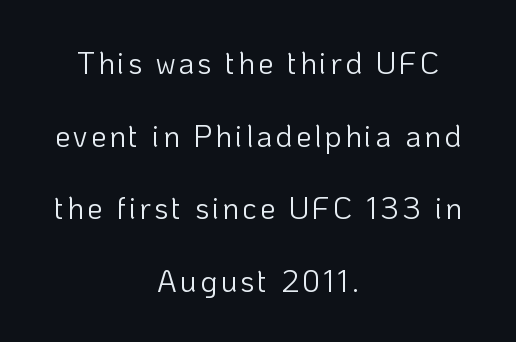
{"serif": "no", "italic": "no", "bold": "no", "weight": "light", "width": "normal", "stroke_contrast": "low", "x_height": "medium", "monospaced": "no", "underline": "no", "align": "center", "line_spacing": "loose", "line_spacing_ratio": 2.42, "glyph_px": 30}
